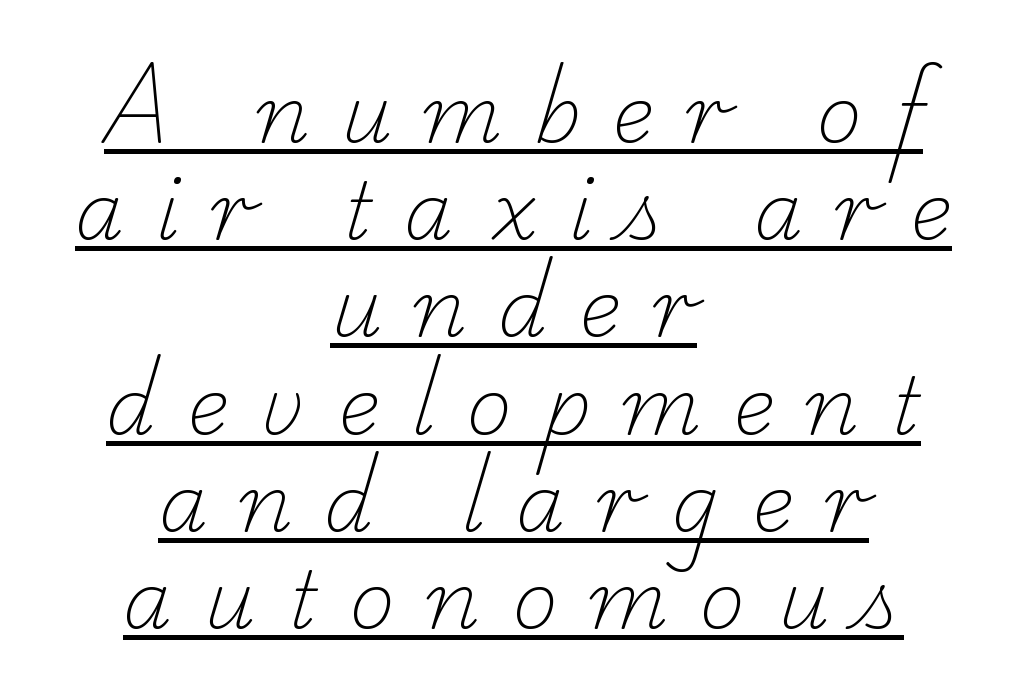
Q: Is the text bold? A: No.
Q: Is the typeface a serif or a sans-serif typeface? A: Serif.
Q: Is the text underlined? A: Yes.
Q: How is the paragraph aligned? A: Centered.
Q: Is the spacing between letters normal or unusually wide? A: Unusually wide.
Q: Width (condensed, normal, or wide)? A: Normal.
Q: Stroke contrast? A: Low.
Q: x-height? A: Small.
Q: Monospaced? A: No.
